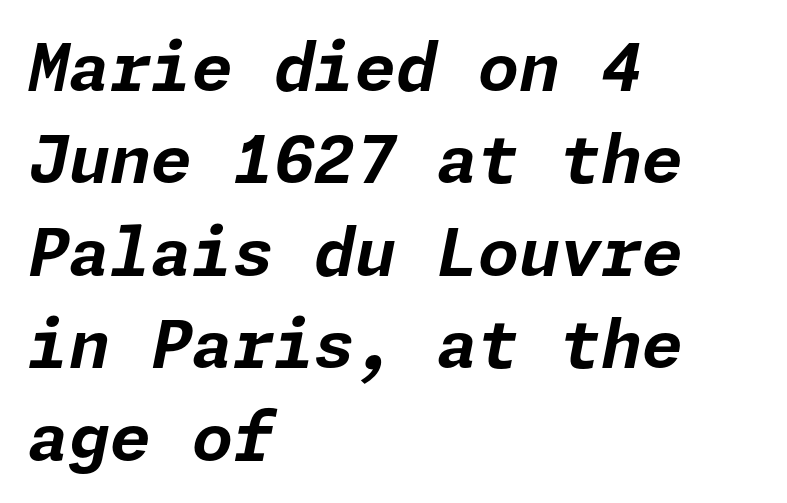
Characters follow at the spacing the type designer built in. Its strokes are broad and dark, the hallmark of bold type. Does the copy run flush right? No — it runs flush left. One glance says typical: line gaps are just what's usual. Lines of text with bare space underneath.
